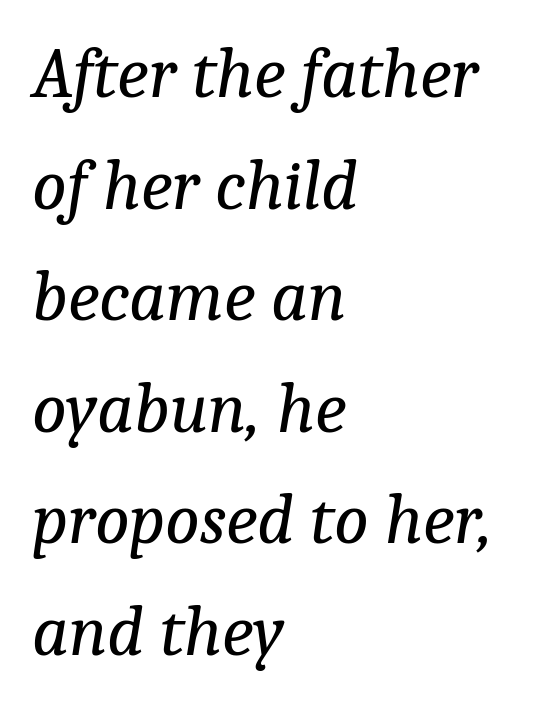
The image shows 72 px regular-weight serif type, italic (leaning right); set left-aligned, normal line spacing (1.55x), normal letter spacing, not underlined; low stroke contrast and a medium x-height.
